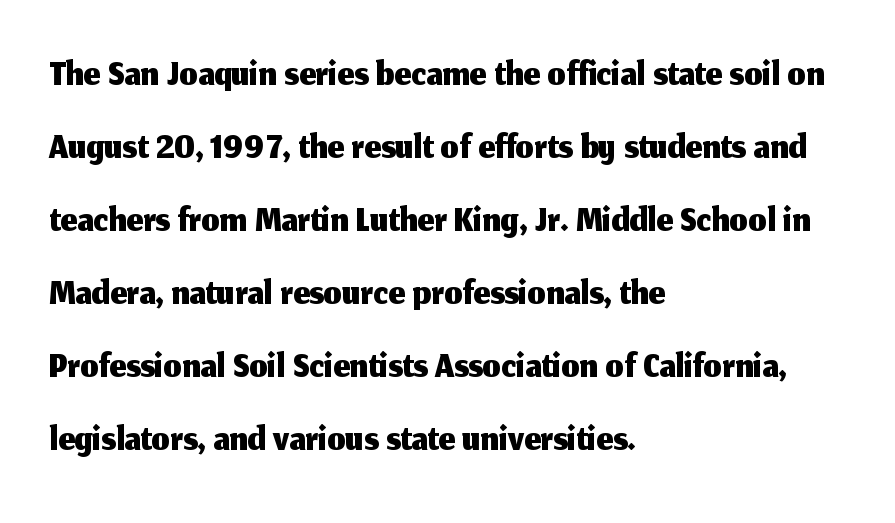
Q: Is the text italic (slanted)? A: No, it is upright.
Q: Is the typeface a serif or a sans-serif typeface? A: Sans-serif.
Q: Is the text underlined? A: No.
Q: How is the paragraph aligned? A: Left-aligned.
Q: Is the spacing between letters normal or unusually wide? A: Normal.
Q: Is the spacing between lines tight, normal or loose? A: Normal.
Q: Width (condensed, normal, or wide)? A: Normal.
Q: Stroke contrast? A: Medium.
Q: x-height? A: Medium.
Q: Monospaced? A: No.
